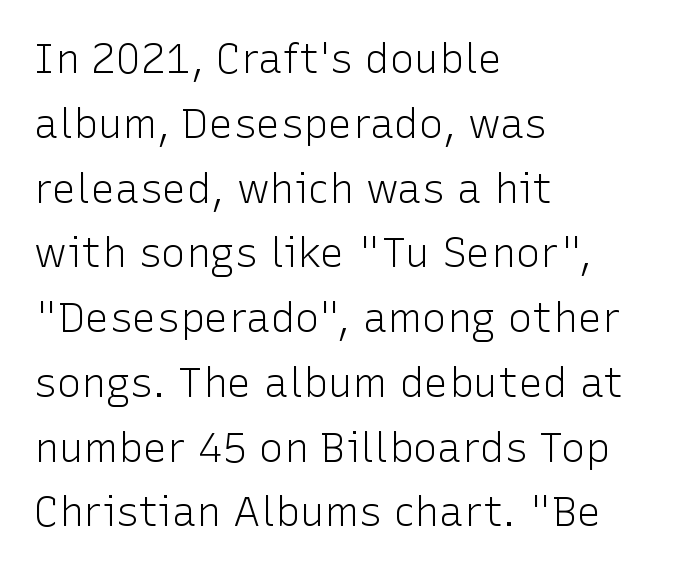
{"serif": "no", "italic": "no", "bold": "no", "weight": "light", "width": "normal", "stroke_contrast": "low", "x_height": "medium", "monospaced": "no", "underline": "no", "align": "left", "line_spacing": "normal", "line_spacing_ratio": 1.58, "letter_spacing": "normal", "letter_spacing_em": 0.0, "glyph_px": 41}
